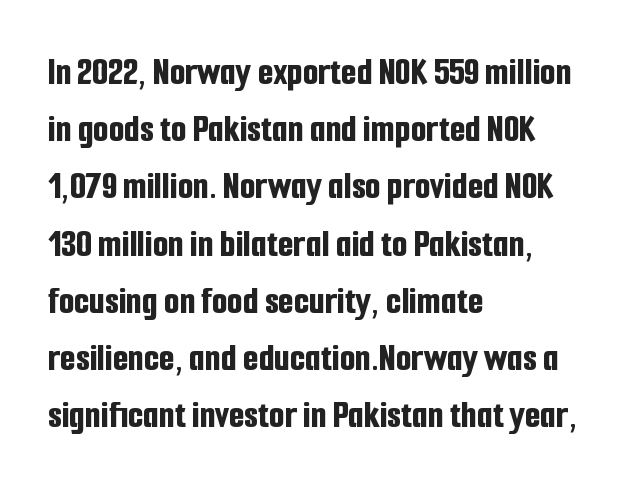
Q: Is the text bold? A: Yes.
Q: Is the text italic (slanted)? A: No, it is upright.
Q: Is the typeface a serif or a sans-serif typeface? A: Sans-serif.
Q: Is the text underlined? A: No.
Q: How is the paragraph aligned? A: Left-aligned.
Q: Is the spacing between letters normal or unusually wide? A: Normal.
Q: Is the spacing between lines tight, normal or loose? A: Normal.
Q: Width (condensed, normal, or wide)? A: Condensed.
Q: Stroke contrast? A: Low.
Q: x-height? A: Medium.
Q: Monospaced? A: No.
